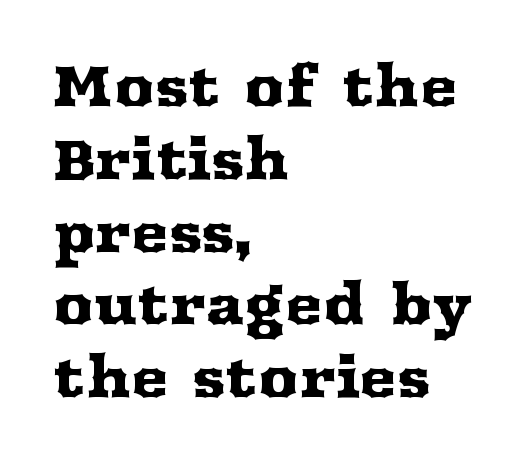
Q: Is the text italic (slanted)? A: No, it is upright.
Q: Is the typeface a serif or a sans-serif typeface? A: Serif.
Q: Is the text underlined? A: No.
Q: How is the paragraph aligned? A: Left-aligned.
Q: Is the spacing between letters normal or unusually wide? A: Normal.
Q: Is the spacing between lines tight, normal or loose? A: Normal.
Q: Width (condensed, normal, or wide)? A: Wide.
Q: Stroke contrast? A: Medium.
Q: x-height? A: Medium.
Q: Monospaced? A: No.
